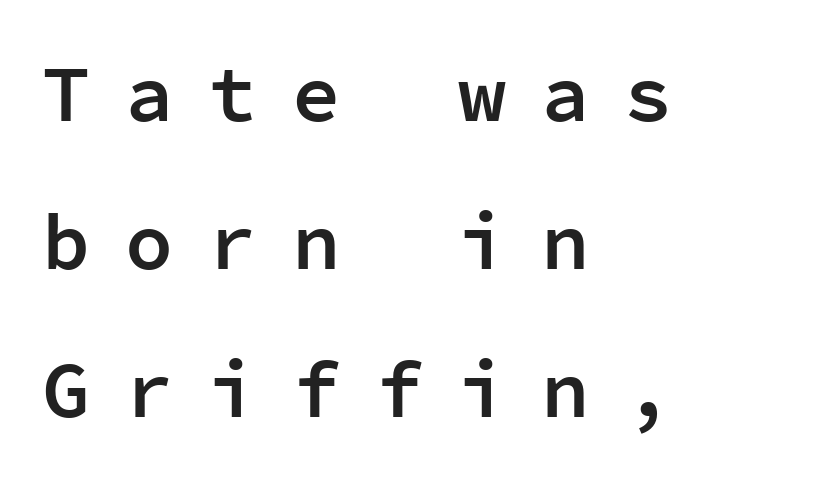
Is this a fixed-width face? Yes — each glyph sits in an identical cell. Loose tracking; the words dissolve into strings of separated letters. Typesetter's note: demi weight, one step under bold. Tall strokes in this sample are plumb rather than angled. Type without underlining. Visually the block forms a straight wall on the left and a jagged coastline on the right.
